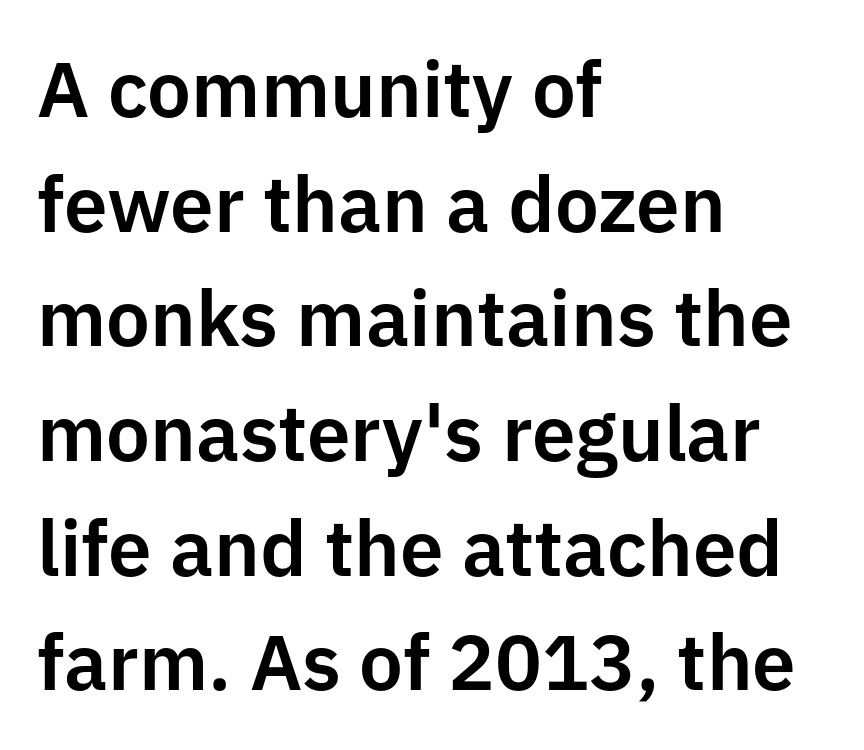
Q: Is the text italic (slanted)? A: No, it is upright.
Q: Is the typeface a serif or a sans-serif typeface? A: Sans-serif.
Q: Is the text underlined? A: No.
Q: How is the paragraph aligned? A: Left-aligned.
Q: Is the spacing between letters normal or unusually wide? A: Normal.
Q: Is the spacing between lines tight, normal or loose? A: Normal.
Q: Width (condensed, normal, or wide)? A: Normal.
Q: Stroke contrast? A: Low.
Q: x-height? A: Medium.
Q: Monospaced? A: No.
